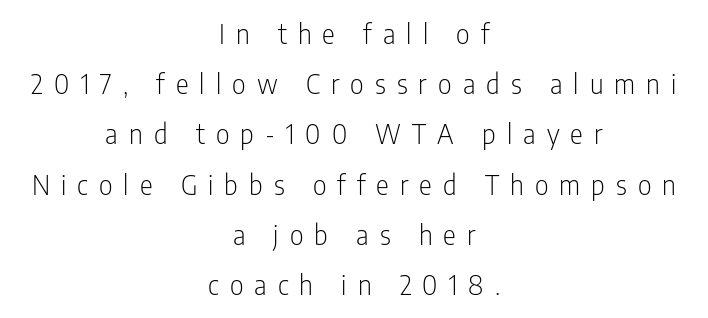
The image shows 27 px text type, upright; set centered, line spacing 1.86x, unusually wide letter spacing (+0.41 em), not underlined.
